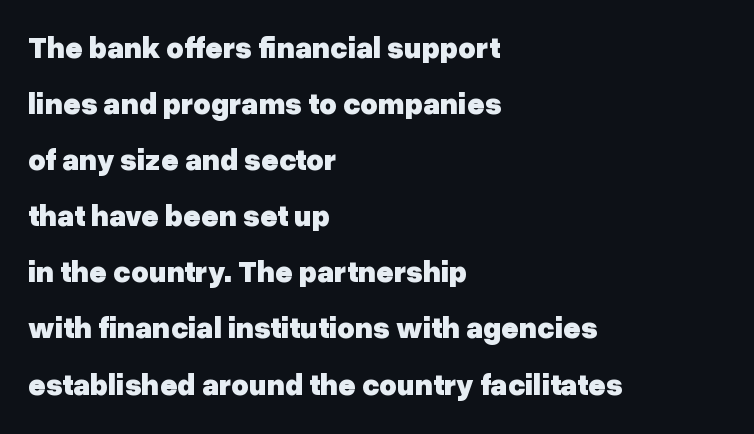
{"serif": "no", "italic": "no", "bold": "yes", "weight": "heavy", "width": "normal", "stroke_contrast": "low", "x_height": "medium", "monospaced": "no", "underline": "no", "align": "left", "line_spacing_ratio": 1.87, "letter_spacing": "normal", "letter_spacing_em": 0.0, "glyph_px": 30}
